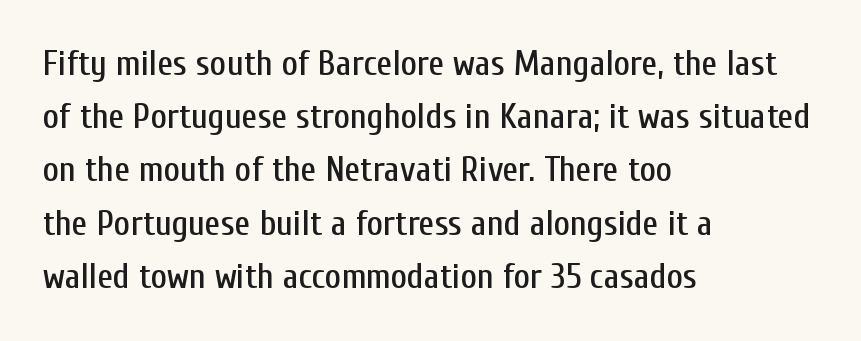
Q: Is the text italic (slanted)? A: No, it is upright.
Q: Is the typeface a serif or a sans-serif typeface? A: Sans-serif.
Q: Is the text underlined? A: No.
Q: How is the paragraph aligned? A: Left-aligned.
Q: Is the spacing between letters normal or unusually wide? A: Normal.
Q: Is the spacing between lines tight, normal or loose? A: Normal.
Q: Width (condensed, normal, or wide)? A: Condensed.
Q: Stroke contrast? A: Low.
Q: x-height? A: Medium.
Q: Monospaced? A: No.
